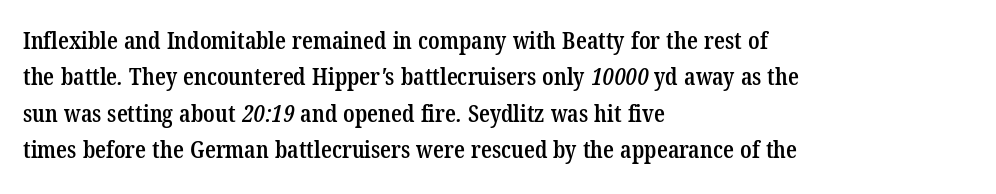
The image shows 24 px text type; set left-aligned, normal line spacing (1.52x), normal letter spacing, not underlined.
